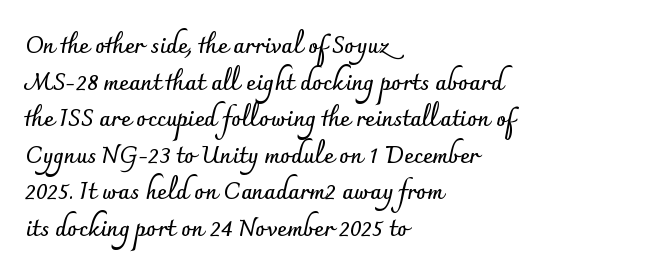
The image shows 23 px bold type; set left-aligned, normal line spacing (1.59x), normal letter spacing, not underlined.
